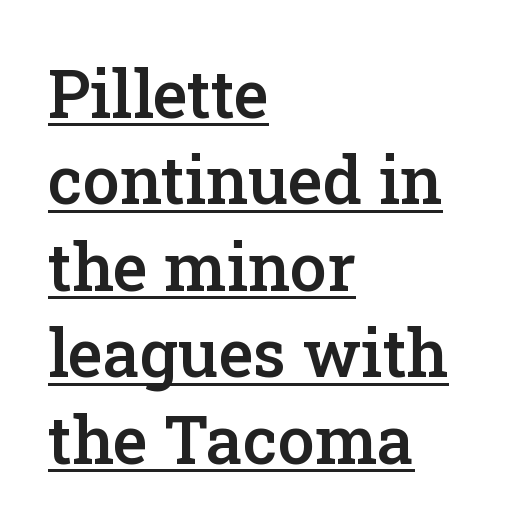
{"serif": "yes", "italic": "no", "bold": "semi", "weight": "semibold", "width": "normal", "stroke_contrast": "low", "x_height": "medium", "monospaced": "no", "underline": "yes", "align": "left", "line_spacing": "normal", "line_spacing_ratio": 1.31, "letter_spacing": "normal", "letter_spacing_em": 0.0, "glyph_px": 66}
